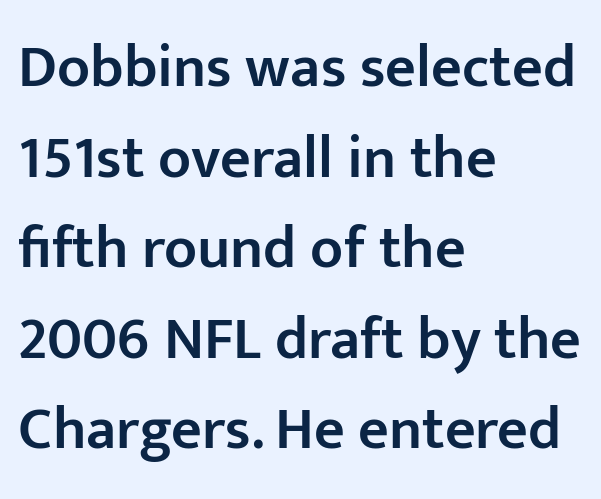
No extra tracking has been applied to these lines. The lines are quadded left. The face used here is a sans, in the tradition of grotesques and geometrics. The rendering uses natural spacing where letterforms have individual widths. This is the in-between weight designers call semibold or demi. The glyphs are unaccompanied by any horizontal stroke below them.
